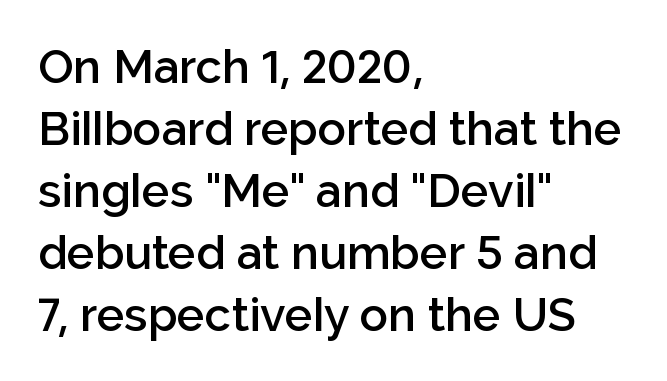
{"serif": "no", "italic": "no", "bold": "semi", "weight": "semibold", "width": "normal", "stroke_contrast": "low", "x_height": "medium", "monospaced": "no", "underline": "no", "align": "left", "line_spacing": "normal", "line_spacing_ratio": 1.32, "letter_spacing": "normal", "letter_spacing_em": 0.0, "glyph_px": 47}
